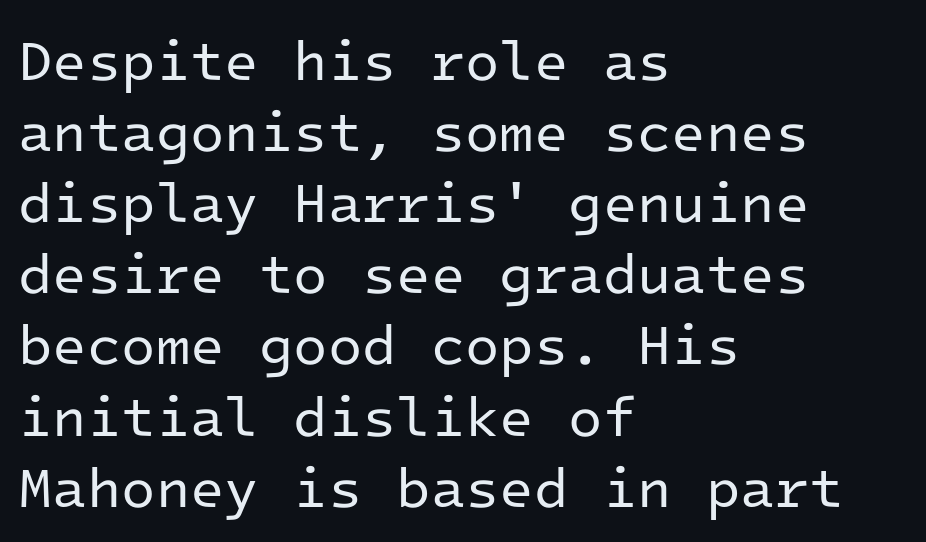
Has an underline been added? It has not. Bold? No — there's no thickening of the strokes. Does the lettering tilt? It doesn't — this is upright. What kind of face is this? One without serifs — a sans. Think of a typewriter: that constant character pitch is what you see here.
